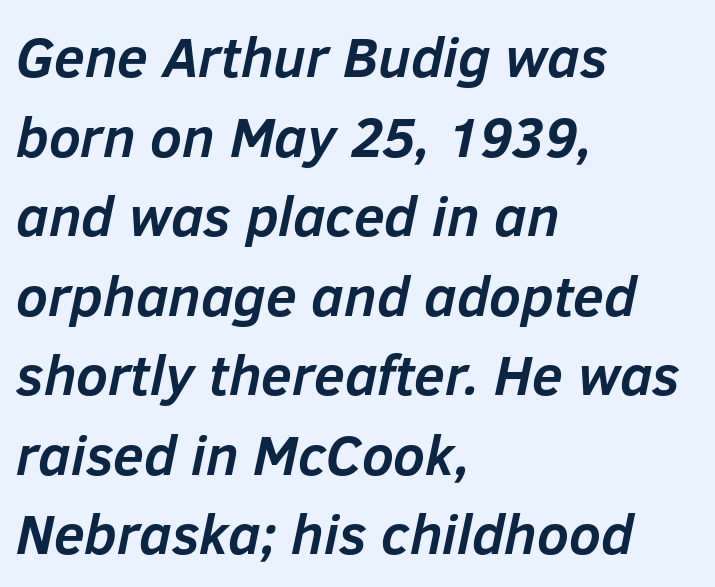
Q: Is the text bold? A: Yes.
Q: Is the text italic (slanted)? A: Yes, it leans right by about 12 degrees.
Q: Is the text underlined? A: No.
Q: How is the paragraph aligned? A: Left-aligned.
Q: Is the spacing between letters normal or unusually wide? A: Normal.
Q: Is the spacing between lines tight, normal or loose? A: Normal.
Q: Width (condensed, normal, or wide)? A: Normal.
Q: Stroke contrast? A: Low.
Q: x-height? A: Medium.
Q: Monospaced? A: No.
